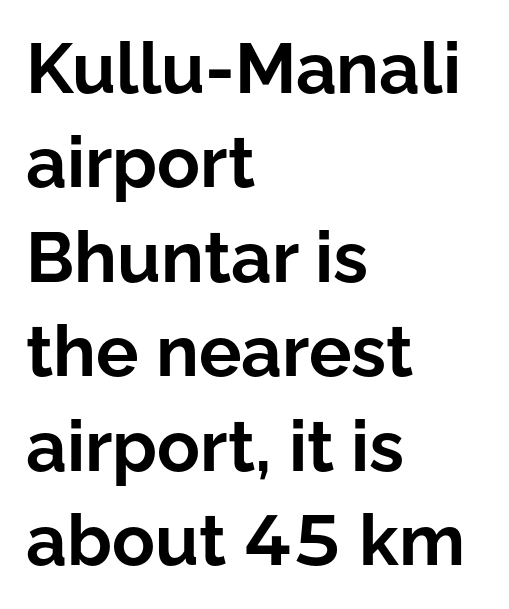
The image shows 71 px bold sans-serif type, upright; set left-aligned, normal line spacing (1.33x), normal letter spacing, not underlined; low stroke contrast and a medium x-height.
